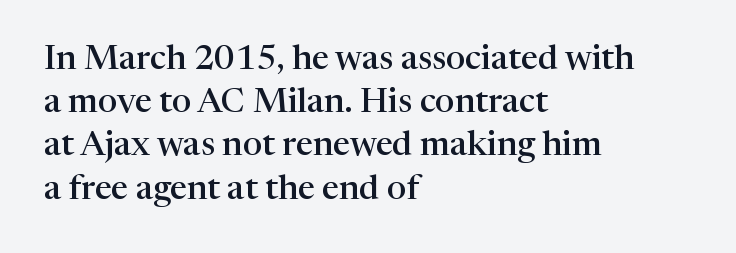
The image shows 34 px semibold serif type, upright; set left-aligned, normal line spacing (1.27x), normal letter spacing, not underlined; high stroke contrast and a medium x-height.
